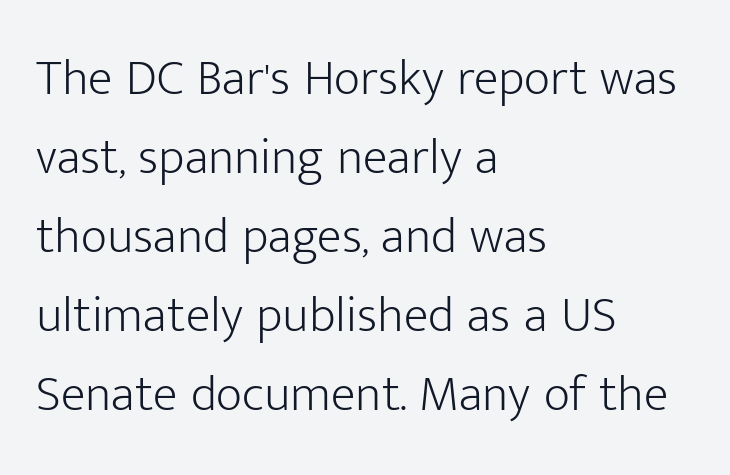
Q: Is the text bold? A: No.
Q: Is the text italic (slanted)? A: No, it is upright.
Q: Is the typeface a serif or a sans-serif typeface? A: Sans-serif.
Q: Is the text underlined? A: No.
Q: How is the paragraph aligned? A: Left-aligned.
Q: Is the spacing between letters normal or unusually wide? A: Normal.
Q: Is the spacing between lines tight, normal or loose? A: Normal.
Q: Width (condensed, normal, or wide)? A: Normal.
Q: Stroke contrast? A: Low.
Q: x-height? A: Medium.
Q: Monospaced? A: No.
